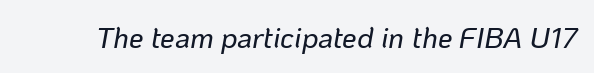
The image shows 29 px text type, italic (leaning right); set normal letter spacing, not underlined; low stroke contrast and a medium x-height.
